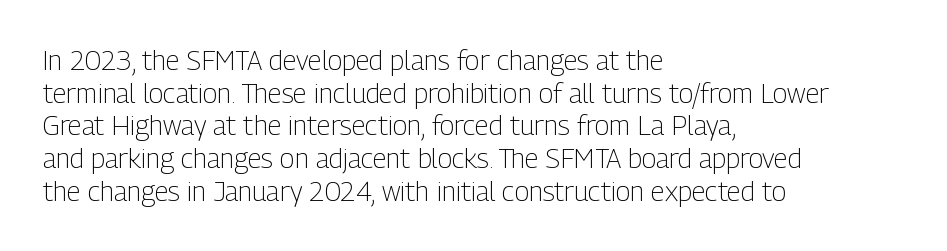
What stands out about the letter spacing? Nothing — it is the standard amount. This is not heavy type; no bold has been used. Just letters on the line, the space beneath them empty. Notice how the stems are strictly vertical — no italics here. This rendering uses left alignment, leaving the right contour irregular.
